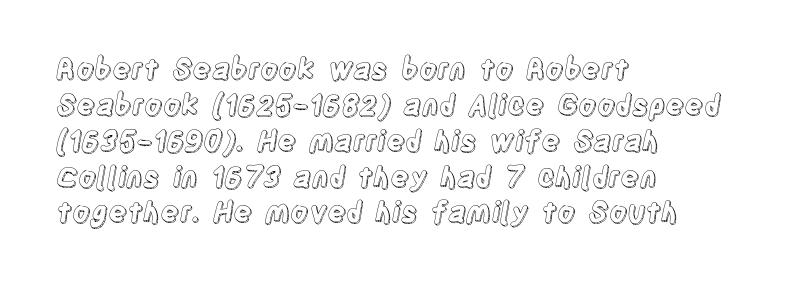
The image shows 28 px condensed type; set left-aligned, normal line spacing (1.28x), normal letter spacing, not underlined; a large x-height.
